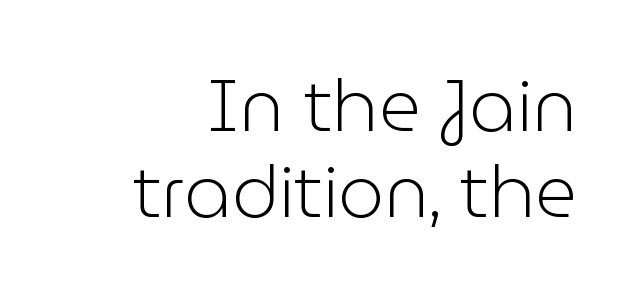
Q: Is the text bold? A: No.
Q: Is the text italic (slanted)? A: No, it is upright.
Q: Is the typeface a serif or a sans-serif typeface? A: Sans-serif.
Q: Is the text underlined? A: No.
Q: How is the paragraph aligned? A: Right-aligned.
Q: Is the spacing between letters normal or unusually wide? A: Normal.
Q: Width (condensed, normal, or wide)? A: Normal.
Q: Stroke contrast? A: Low.
Q: x-height? A: Medium.
Q: Monospaced? A: No.
